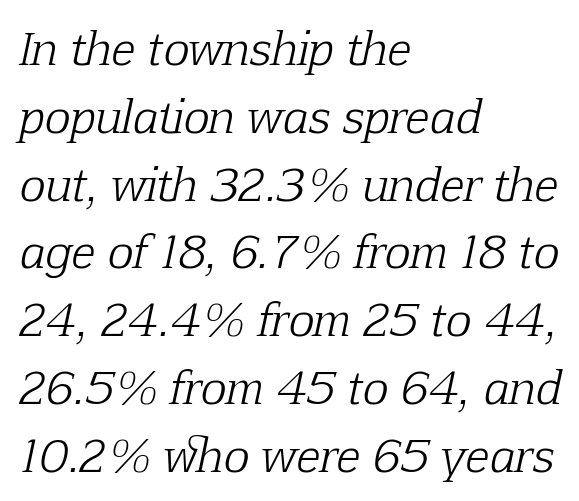
Q: Is the text bold? A: No.
Q: Is the text italic (slanted)? A: Yes, it leans right by about 12 degrees.
Q: Is the typeface a serif or a sans-serif typeface? A: Serif.
Q: Is the text underlined? A: No.
Q: How is the paragraph aligned? A: Left-aligned.
Q: Is the spacing between letters normal or unusually wide? A: Normal.
Q: Is the spacing between lines tight, normal or loose? A: Normal.
Q: Width (condensed, normal, or wide)? A: Normal.
Q: Stroke contrast? A: Low.
Q: x-height? A: Medium.
Q: Monospaced? A: No.
